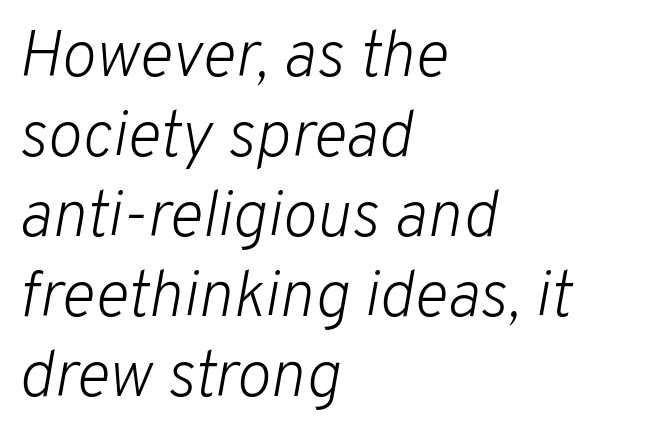
The letters advance in unequal steps, a hallmark of proportional type. Caption: face not bold, strokes unweighted. An italicized treatment has been applied to the whole sample. Tracking here is standard; glyphs follow each other at the usual distance. Notice how the passage keeps a crisp vertical edge on the left only.
